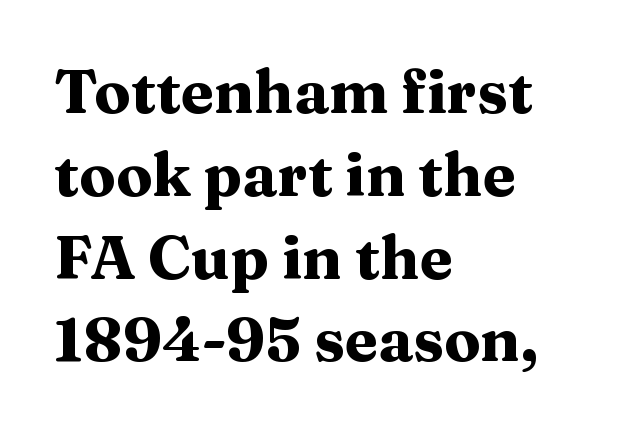
The image shows 60 px heavy, wide serif type, upright; set left-aligned, normal line spacing (1.38x), normal letter spacing, not underlined; medium stroke contrast and a medium x-height.
